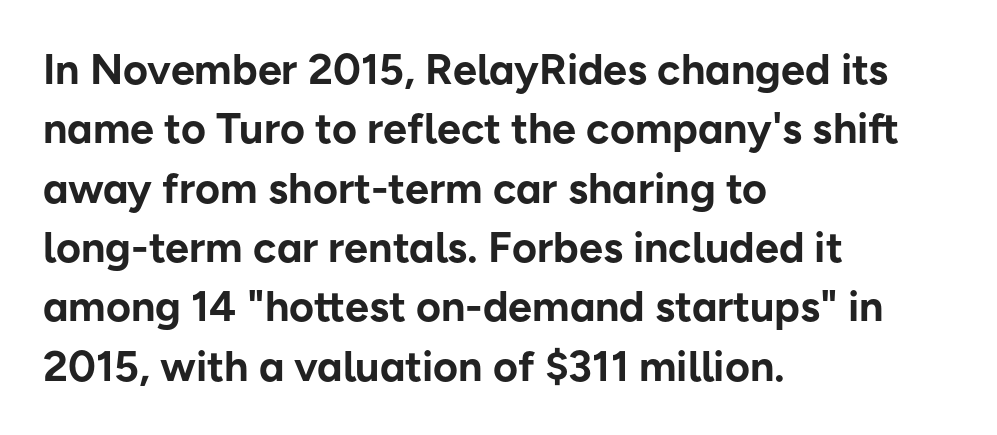
The image shows 43 px bold sans-serif type, upright; set left-aligned, normal line spacing (1.38x), normal letter spacing, not underlined; low stroke contrast and a medium x-height.
